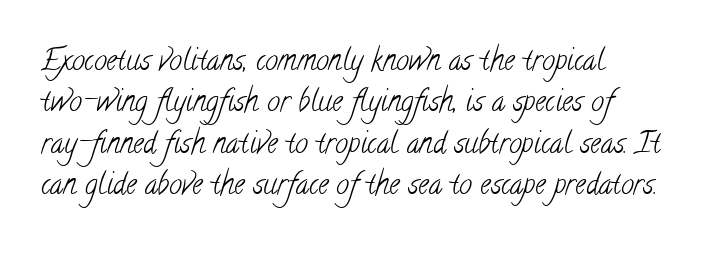
The letterforms sit at book weight or below. Classification — serif. Underline: absent. The letterforms sit shoulder to shoulder at normal distance.
